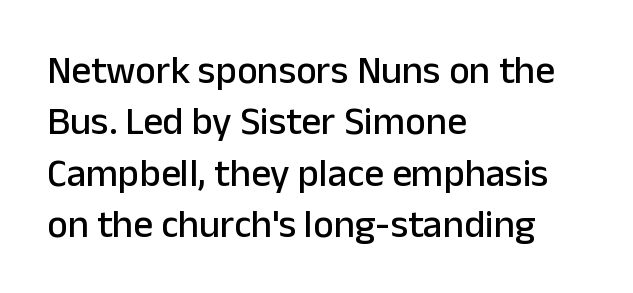
The image shows 39 px sans-serif type, upright; set left-aligned, normal line spacing (1.32x), normal letter spacing, not underlined; low stroke contrast and a medium x-height.
